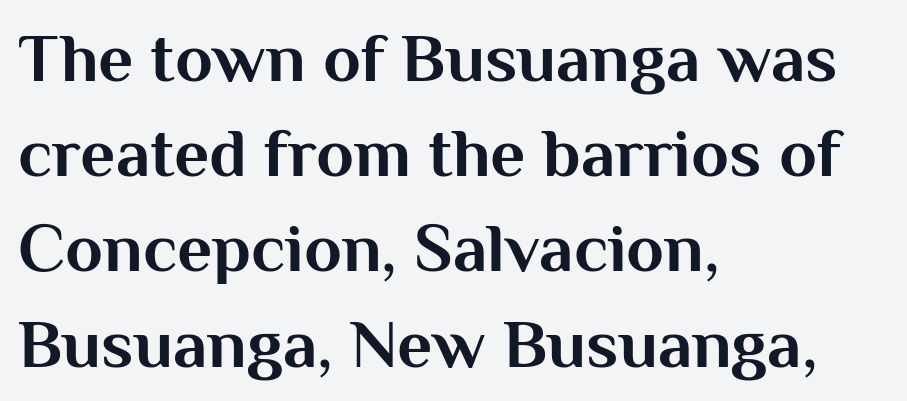
Compared with an ordinary text face, these strokes are far heavier — a full bold. A classic flush-left, rag-right setting is used for this passage. The letterforms sit shoulder to shoulder at normal distance. What's the leading like? Ordinary, nothing unusual. Think of a printed novel: that variable character pitch is what you see here.
